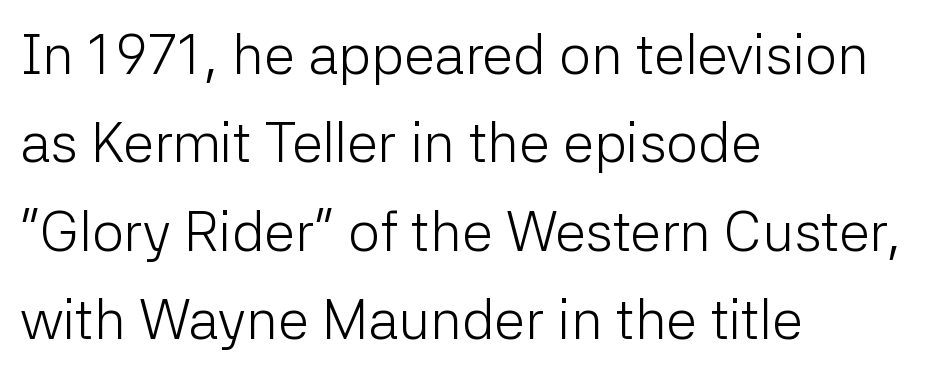
Line spacing here is normal. Upright lettering throughout. Rule under the text: the space is simply empty. The font family rendered here belongs to the sans-serif group. Spacing verdict: proportional, widths tailored to each character. The cut favours lightness, reaching ordinary text weight at its darkest.
